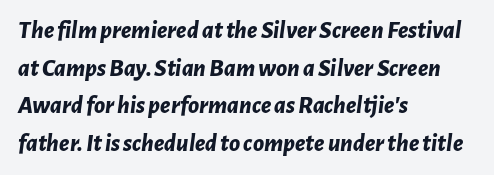
The image shows 25 px bold type, italic (leaning right); set left-aligned, normal line spacing (1.51x), normal letter spacing, not underlined.
